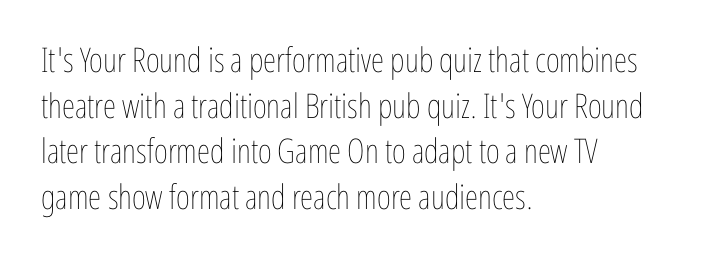
The image shows 34 px thin, condensed type, upright; set left-aligned, normal line spacing (1.34x), normal letter spacing, not underlined; low stroke contrast and a medium x-height.
